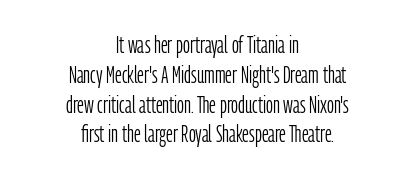
Q: Is the text bold? A: No.
Q: Is the text italic (slanted)? A: No, it is upright.
Q: Is the text underlined? A: No.
Q: How is the paragraph aligned? A: Centered.
Q: Is the spacing between letters normal or unusually wide? A: Normal.
